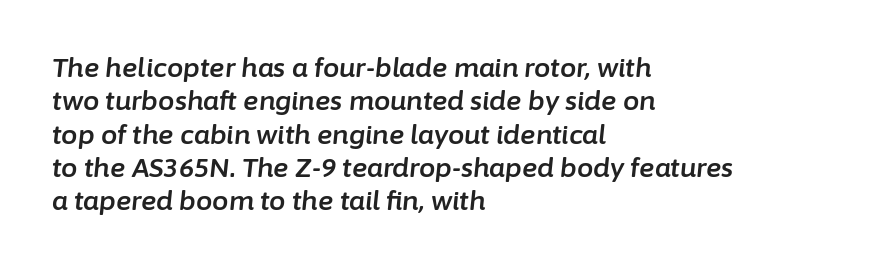
Q: Is the text italic (slanted)? A: Yes, it leans right by about 6 degrees.
Q: Is the text underlined? A: No.
Q: How is the paragraph aligned? A: Left-aligned.
Q: Is the spacing between letters normal or unusually wide? A: Normal.
Q: Is the spacing between lines tight, normal or loose? A: Normal.
